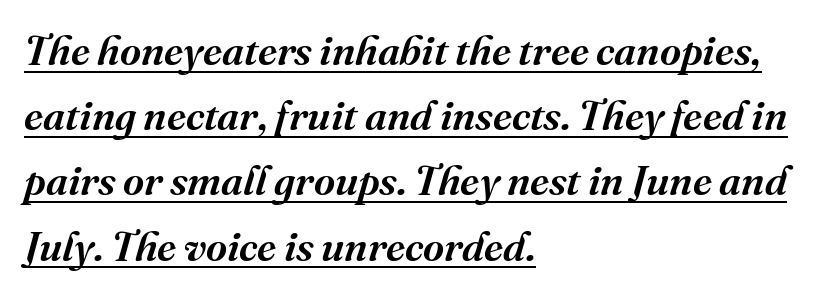
The passage is arranged the way most books set body copy — flush left. The rendering uses natural spacing where letterforms have individual widths. These lines are composed in type with serifs. The horizontal fit of the characters is conventional and even. Decoration check: the copy is underlined. These lines were composed using italics.
